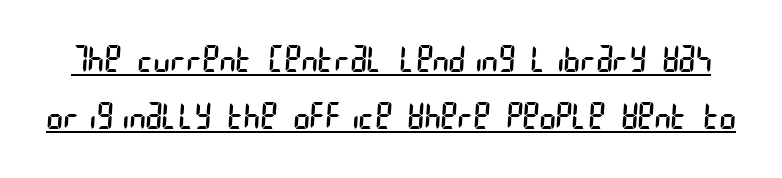
The image shows 35 px regular-weight, condensed sans-serif type; set normal line spacing (1.62x), normal letter spacing, underlined; low stroke contrast and a large x-height.
